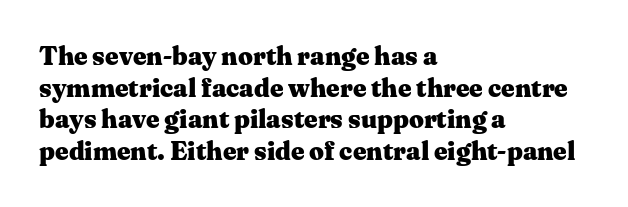
I'd describe the lettering as bold — thick and assertive. Words appear dense and cohesive because spacing is normal. Reading down the block, your eye returns to a fixed left position each line. The lettering holds an erect, upright posture throughout. Descender tails drop into unmarked territory.
